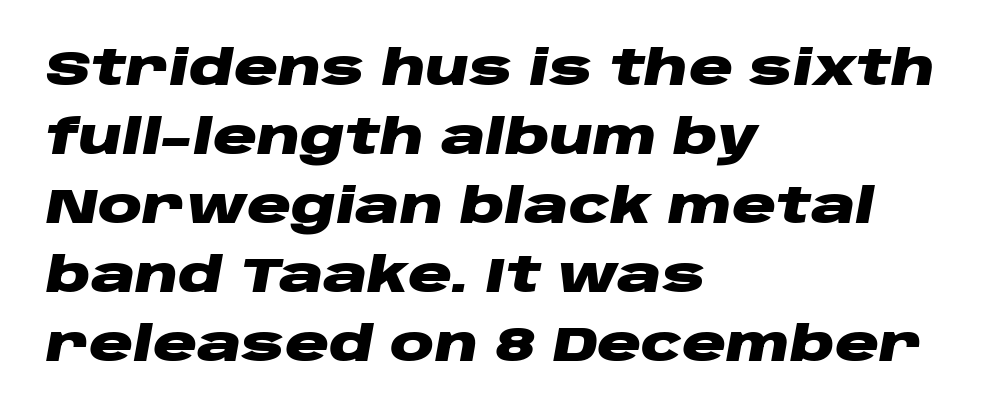
{"italic": "yes", "lean": "right", "slant_degrees": 10, "bold": "yes", "weight": "heavy", "width": "wide", "stroke_contrast": "low", "x_height": "large", "monospaced": "no", "underline": "no", "align": "left", "line_spacing": "normal", "line_spacing_ratio": 1.41, "letter_spacing": "normal", "letter_spacing_em": 0.0, "glyph_px": 49}
